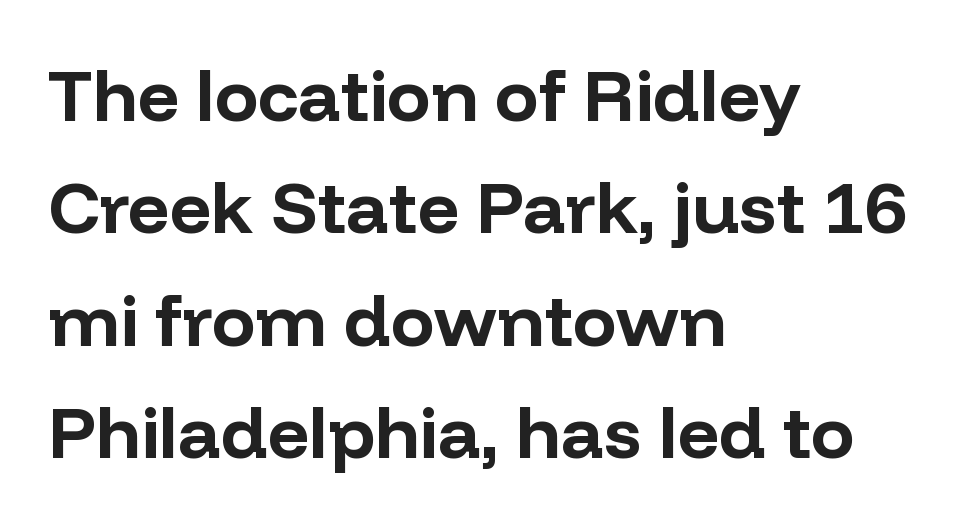
{"serif": "no", "italic": "no", "bold": "yes", "weight": "bold", "width": "normal", "stroke_contrast": "low", "x_height": "medium", "monospaced": "no", "underline": "no", "align": "left", "line_spacing": "normal", "line_spacing_ratio": 1.54, "letter_spacing": "normal", "letter_spacing_em": 0.0, "glyph_px": 73}
